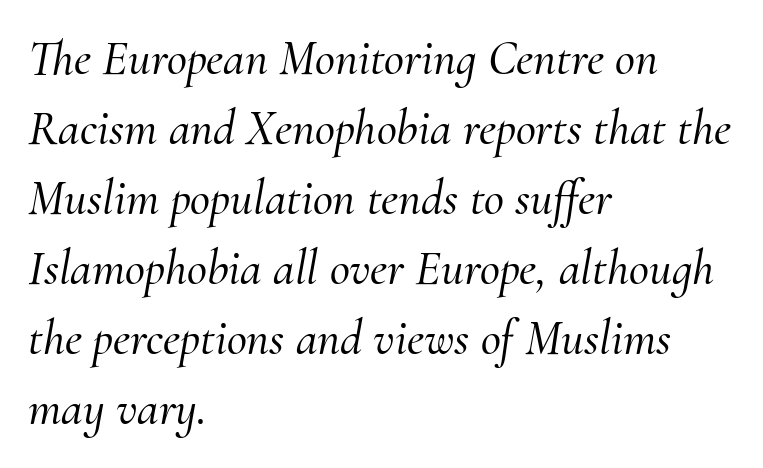
Observe the lean: these are italic letterforms. These lines sit exactly where default settings would place them. Compared with a centered layout, this one pins lines to the left instead. Plain, unruled lines of type. Each letter keeps its own natural width here, so spacing adapts to shape.
